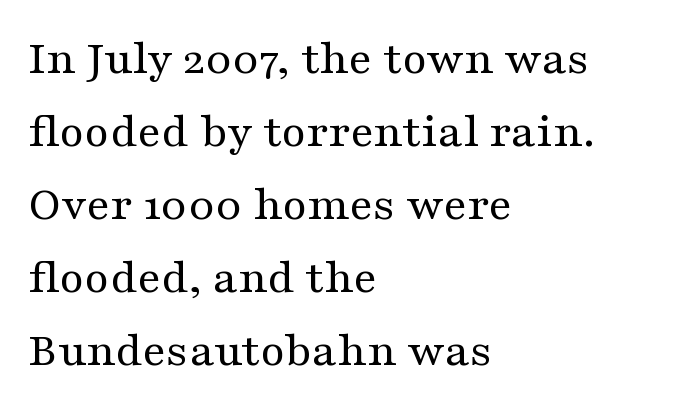
Q: Is the text bold? A: No.
Q: Is the text italic (slanted)? A: No, it is upright.
Q: Is the typeface a serif or a sans-serif typeface? A: Serif.
Q: Is the text underlined? A: No.
Q: How is the paragraph aligned? A: Left-aligned.
Q: Is the spacing between letters normal or unusually wide? A: Normal.
Q: Is the spacing between lines tight, normal or loose? A: Normal.
Q: Width (condensed, normal, or wide)? A: Wide.
Q: Stroke contrast? A: Medium.
Q: x-height? A: Medium.
Q: Monospaced? A: No.
